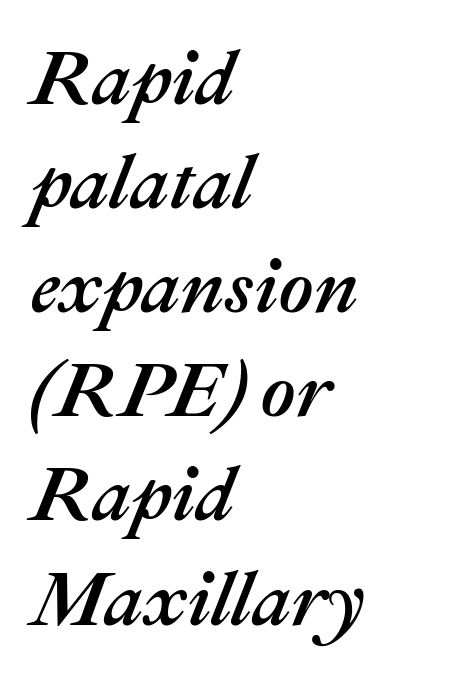
The image shows 76 px text type, italic (leaning right); set left-aligned, normal line spacing (1.37x), normal letter spacing, not underlined; medium stroke contrast and a medium x-height.
